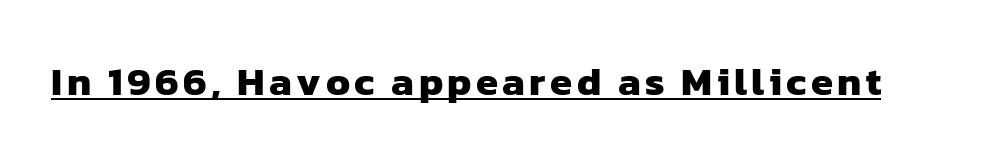
Q: Is the text bold? A: Yes.
Q: Is the typeface a serif or a sans-serif typeface? A: Sans-serif.
Q: Is the text underlined? A: Yes.
Q: Width (condensed, normal, or wide)? A: Normal.
Q: Stroke contrast? A: Low.
Q: x-height? A: Medium.
Q: Monospaced? A: No.
